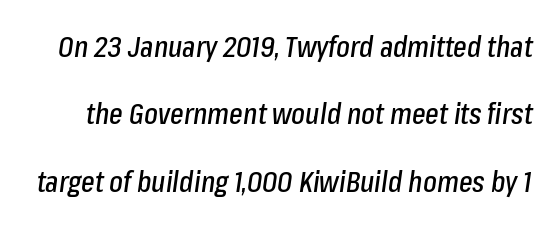
The image shows 29 px condensed type, italic (leaning right); set loose line spacing (2.32x), normal letter spacing, not underlined; low stroke contrast and a medium x-height.
